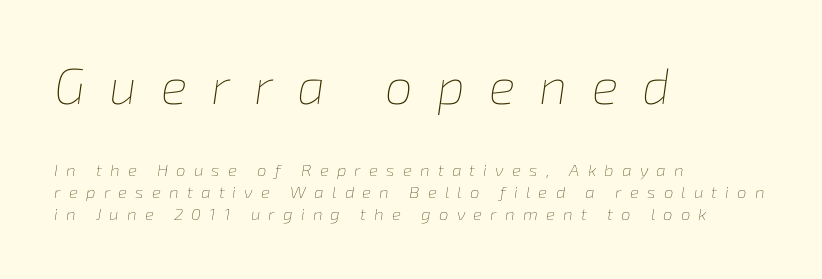
The image shows 50 px thin type, italic (leaning right); set left-aligned, normal line spacing (1.3x), unusually wide letter spacing (+0.48 em), not underlined; the first (top) block is 2.94x larger; low stroke contrast and a medium x-height.
